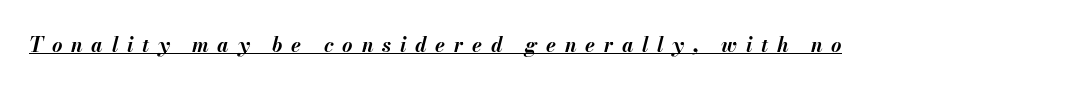
Caption: lettering with a line underneath. Stroke thickness is high; the sample reads as a true bold. Tracking here is generous; glyphs stand well apart from one another. The specimen reads as italic at a glance.
